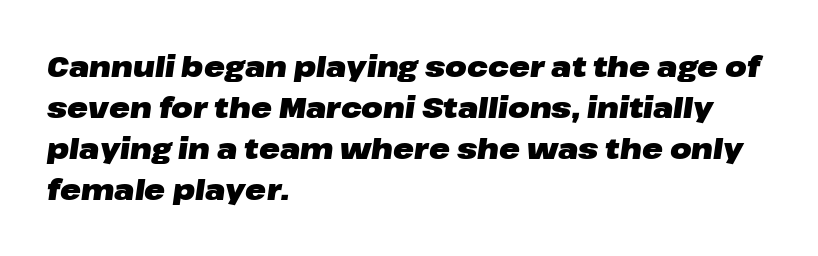
The image shows 28 px heavy, wide type, italic (leaning right); set left-aligned, normal line spacing (1.46x), normal letter spacing, not underlined; low stroke contrast and a medium x-height.
